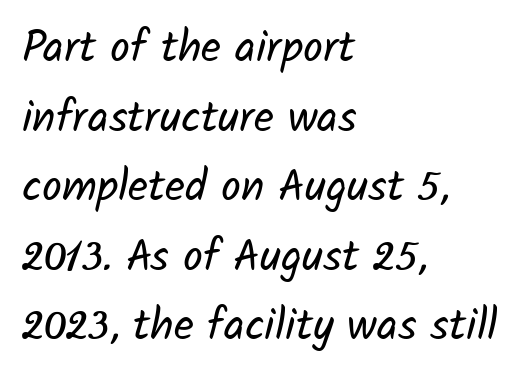
{"serif": "no", "bold": "no", "weight": "regular", "width": "normal", "stroke_contrast": "low", "x_height": "medium", "monospaced": "no", "underline": "no", "align": "left", "line_spacing": "normal", "line_spacing_ratio": 1.58, "letter_spacing": "normal", "letter_spacing_em": 0.0, "glyph_px": 44}
